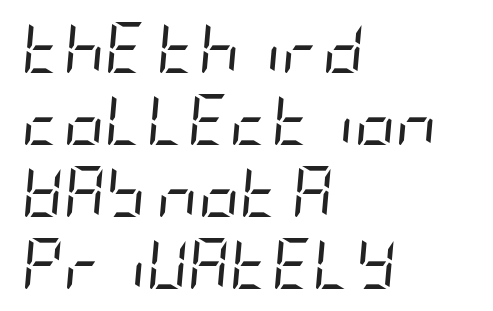
{"italic": "yes", "lean": "right", "slant_degrees": 5, "bold": "no", "weight": "regular", "width": "condensed", "stroke_contrast": "low", "x_height": "large", "underline": "no", "align": "left", "line_spacing": "normal", "line_spacing_ratio": 1.41, "letter_spacing": "normal", "letter_spacing_em": 0.0, "glyph_px": 51}
